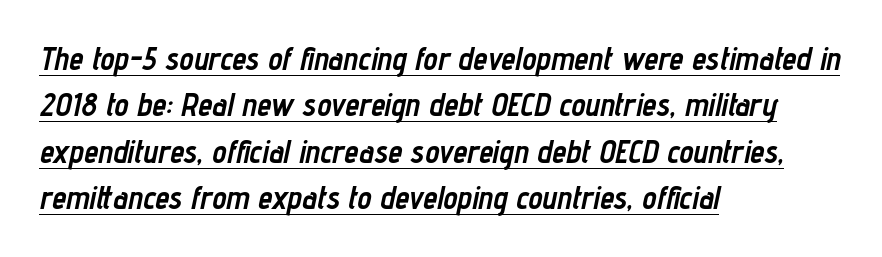
{"italic": "yes", "lean": "right", "slant_degrees": 12, "bold": "yes", "weight": "semibold", "width": "condensed", "stroke_contrast": "low", "x_height": "medium", "monospaced": "no", "underline": "yes", "align": "left", "line_spacing": "normal", "line_spacing_ratio": 1.45, "letter_spacing": "normal", "letter_spacing_em": 0.0, "glyph_px": 32}
